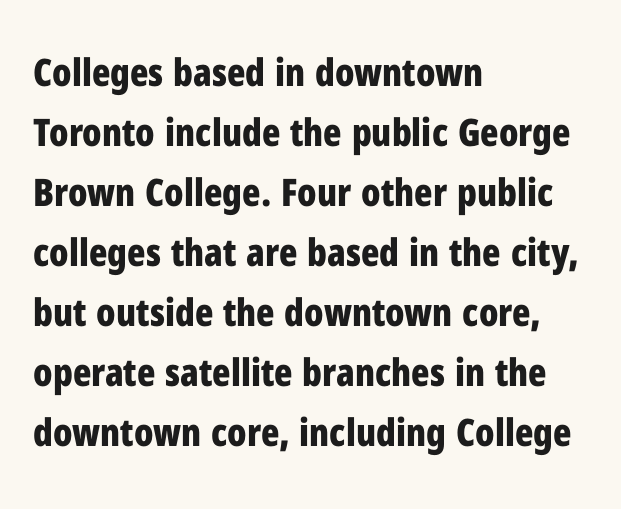
Notice how the passage keeps a crisp vertical edge on the left only. Is this a sans? Yes — the strokes have no serifs. What weight is shown? A full bold with thick strokes. The letterforms sit shoulder to shoulder at normal distance. Nope, not italic — everything's standing straight. How would I describe the line gaps? Plain and ordinary.
